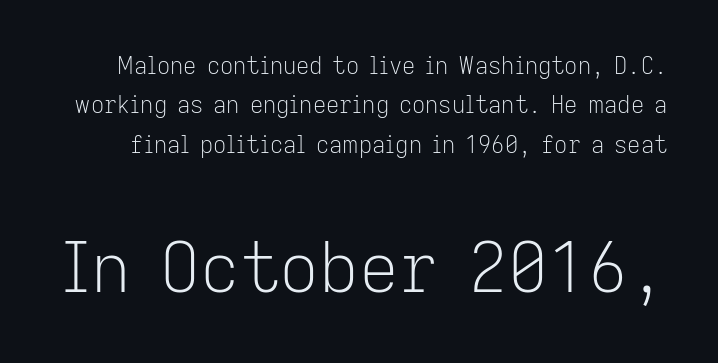
The image shows 69 px light sans-serif type, upright; set line spacing 1.71x, normal letter spacing, not underlined; the second (bottom) block is 3.0x larger; low stroke contrast and a medium x-height.
